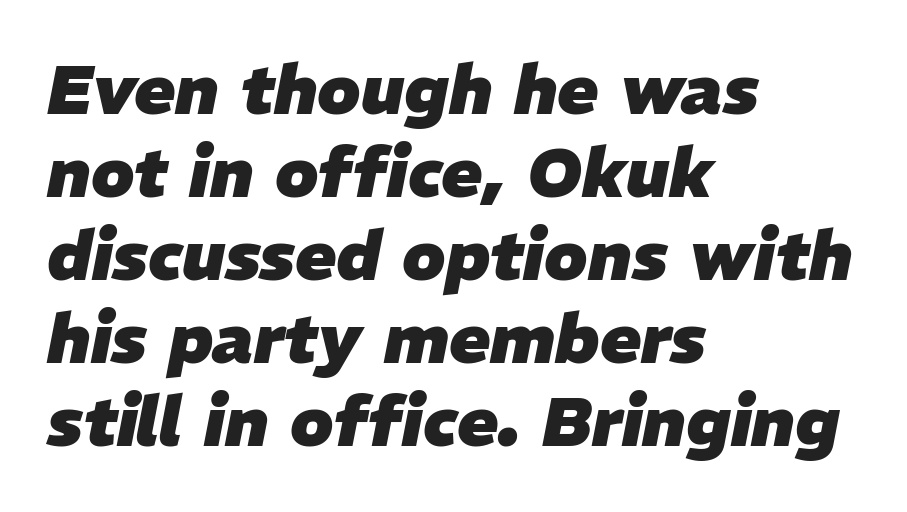
Looks like regular typesetting: each glyph gets only the width it needs. Default kerning and tracking; the words read as compact shapes. Plain, unruled lines of type. Reading down the block, your eye returns to a fixed left position each line.
